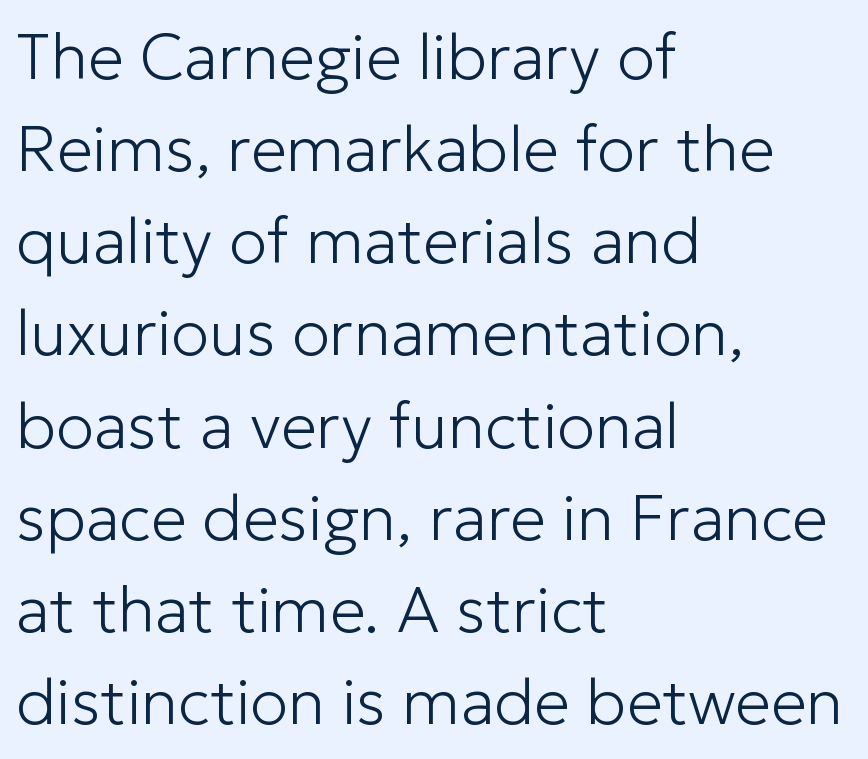
The image shows 64 px light sans-serif type, upright; set left-aligned, normal line spacing (1.44x), normal letter spacing, not underlined; low stroke contrast and a medium x-height.
